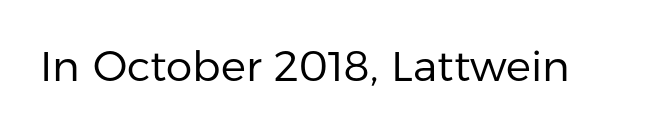
Q: Is the text bold? A: No.
Q: Is the text italic (slanted)? A: No, it is upright.
Q: Is the typeface a serif or a sans-serif typeface? A: Sans-serif.
Q: Is the text underlined? A: No.
Q: Is the spacing between letters normal or unusually wide? A: Normal.
Q: Width (condensed, normal, or wide)? A: Normal.
Q: Stroke contrast? A: Low.
Q: x-height? A: Medium.
Q: Monospaced? A: No.
